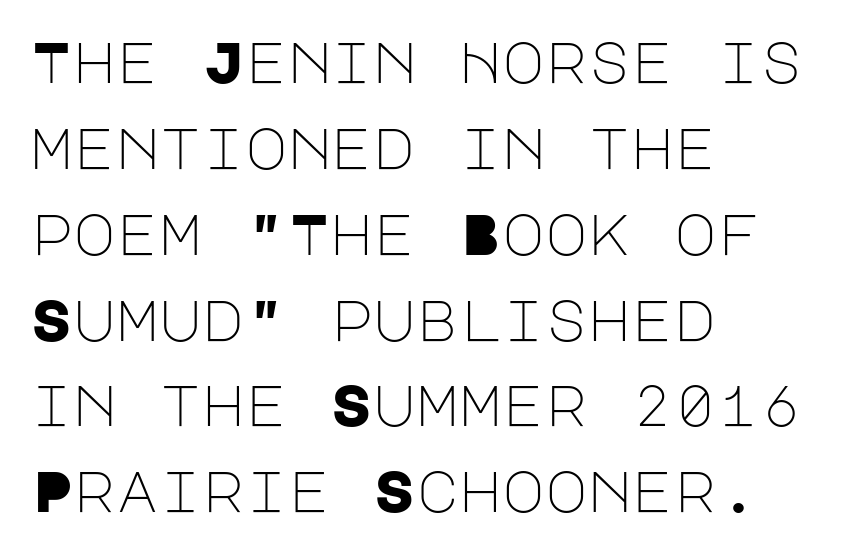
The image shows 58 px light sans-serif type, upright; set left-aligned, normal line spacing (1.48x), normal letter spacing, not underlined; low stroke contrast and a large x-height.
